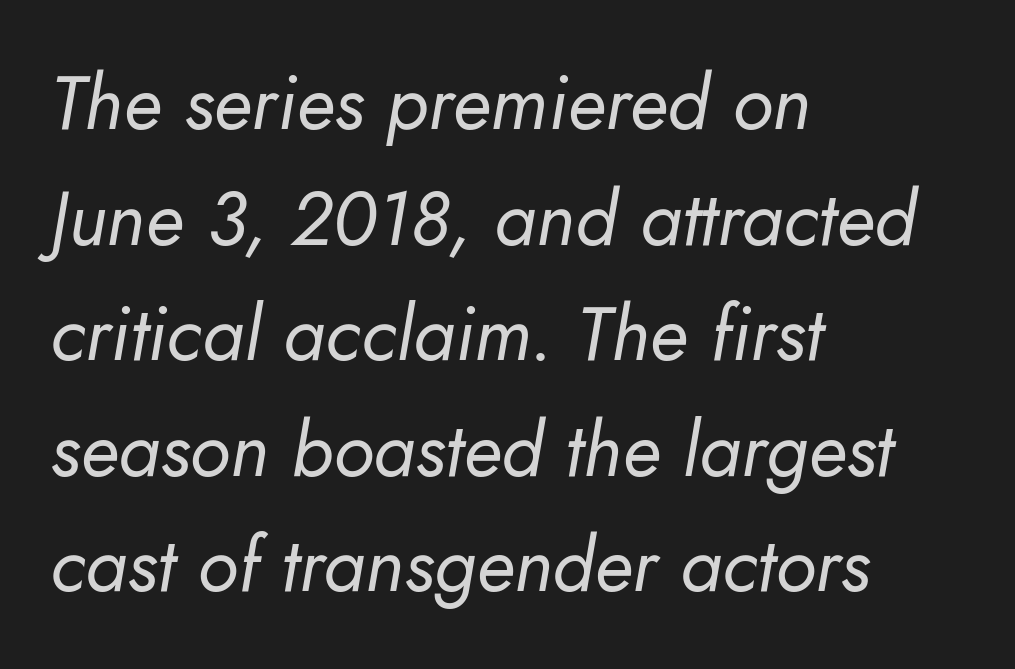
{"italic": "yes", "lean": "right", "slant_degrees": 10, "bold": "no", "weight": "regular", "width": "normal", "stroke_contrast": "low", "x_height": "small", "monospaced": "no", "underline": "no", "align": "left", "line_spacing": "normal", "line_spacing_ratio": 1.52, "letter_spacing": "normal", "letter_spacing_em": 0.0, "glyph_px": 76}
